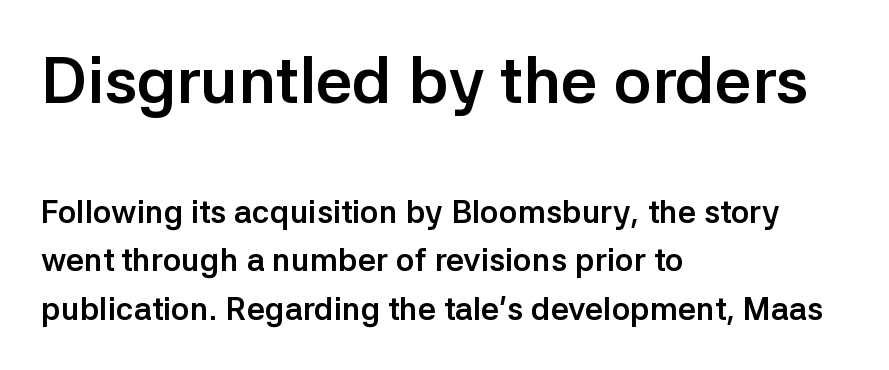
The image shows 65 px semibold sans-serif type, upright; set left-aligned, normal line spacing (1.52x), normal letter spacing, not underlined; the first (top) block is 2.03x larger; low stroke contrast and a medium x-height.
